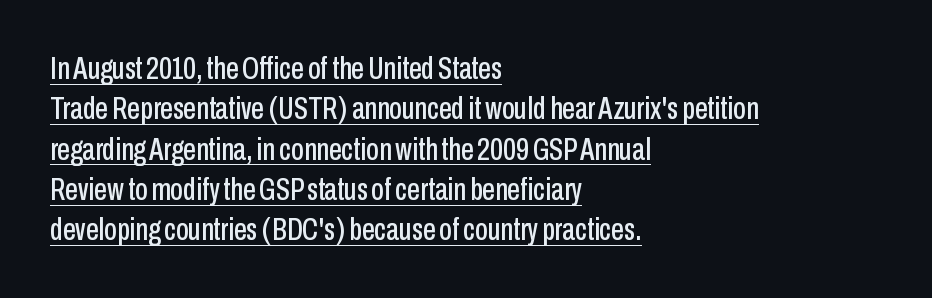
You could not count columns in this text — the font is proportionally spaced. Beneath each row of characters lies a ruled line. Quick note: not italic, upright. The lines are quadded left. Here the glyphs are tracked normally, forming tight word shapes.
